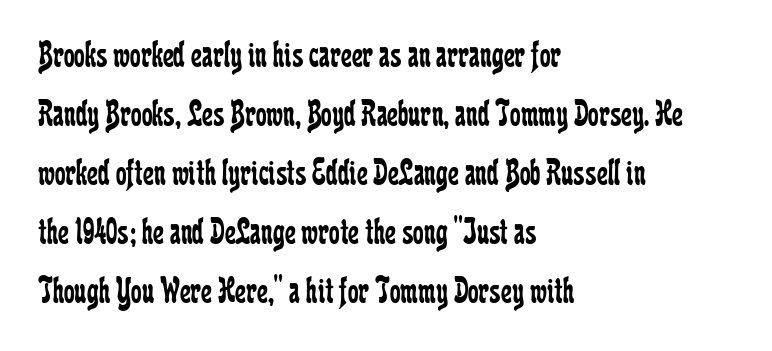
Q: Is the text bold? A: No.
Q: Is the text italic (slanted)? A: No, it is upright.
Q: Is the typeface a serif or a sans-serif typeface? A: Serif.
Q: Is the text underlined? A: No.
Q: How is the paragraph aligned? A: Left-aligned.
Q: Is the spacing between letters normal or unusually wide? A: Normal.
Q: Is the spacing between lines tight, normal or loose? A: Normal.
Q: Width (condensed, normal, or wide)? A: Condensed.
Q: Stroke contrast? A: Low.
Q: x-height? A: Medium.
Q: Monospaced? A: No.
